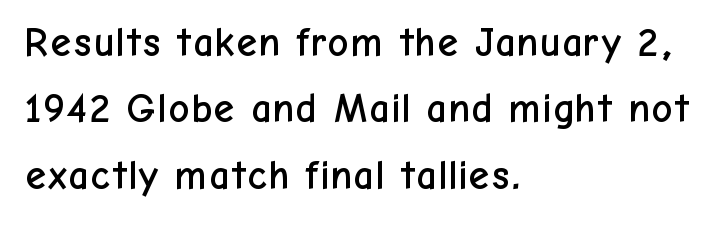
You could not count columns in this text — the font is proportionally spaced. Caption: standard tracking, unaltered. Is the block centered? No — it sits flush against the left margin. Ordinary non-slanted type is in use.
